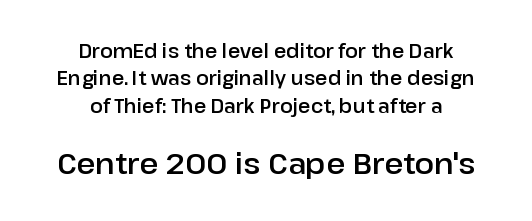
Q: Is the text italic (slanted)? A: No, it is upright.
Q: Is the typeface a serif or a sans-serif typeface? A: Sans-serif.
Q: Is the text underlined? A: No.
Q: How is the paragraph aligned? A: Centered.
Q: Is the spacing between letters normal or unusually wide? A: Normal.
Q: Is the spacing between lines tight, normal or loose? A: Normal.
Q: Which block of text is set in a larger size, the first (top) or the second (bottom)? A: The second (bottom) one.
Q: Width (condensed, normal, or wide)? A: Normal.
Q: Stroke contrast? A: Low.
Q: x-height? A: Medium.
Q: Monospaced? A: No.
